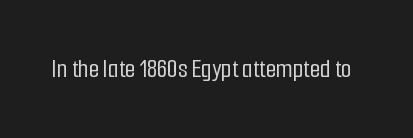
This rendering leaves character spacing at its baseline value. Has an underline been added? It has not. No italicization has been applied; the sample stays upright.
